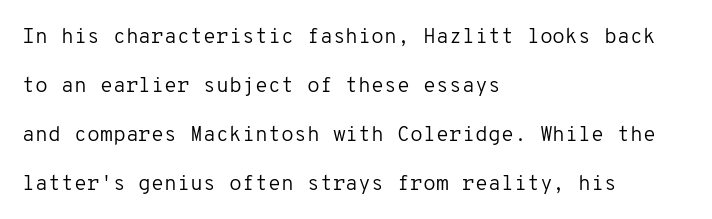
{"italic": "no", "bold": "no", "underline": "no", "align": "left", "line_spacing": "loose", "line_spacing_ratio": 2.34, "letter_spacing": "normal", "letter_spacing_em": 0.0, "glyph_px": 21}
